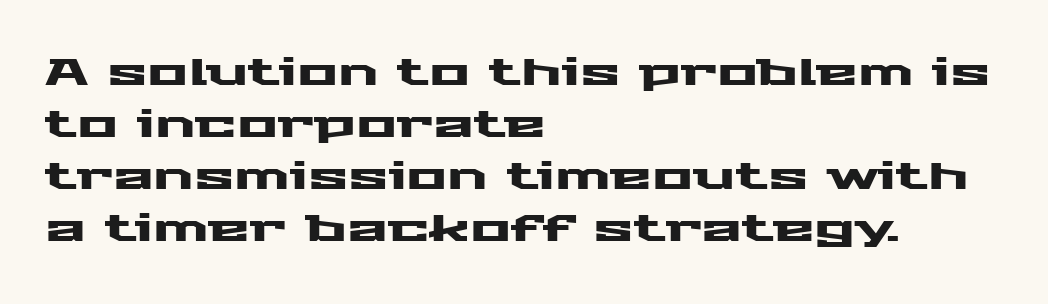
Every row of glyphs begins at an identical x-position on the left. Rows of type keep a routine distance in the vertical direction. Each letter keeps its own natural width here, so spacing adapts to shape. Stroke terminals: plain, sans-serif. Between one letter and the next there's only the usual sliver of space.
